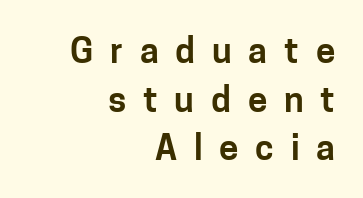
{"serif": "no", "italic": "no", "width": "normal", "stroke_contrast": "low", "x_height": "medium", "monospaced": "no", "underline": "no", "align": "right", "line_spacing": "normal", "line_spacing_ratio": 1.39, "letter_spacing": "wide", "letter_spacing_em": 0.48, "glyph_px": 35}
